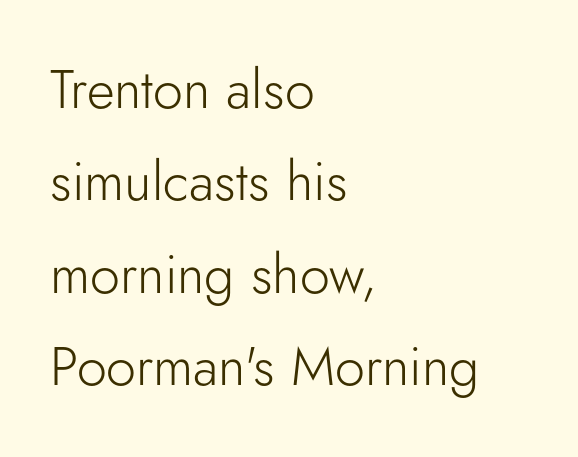
No italicization has been applied; the sample stays upright. Think of a printed novel: that variable character pitch is what you see here. A typesetter would label this face a sans. A classic flush-left, rag-right setting is used for this passage. Just letters on the line, the space beneath them empty. Default kerning and tracking; the words read as compact shapes.
